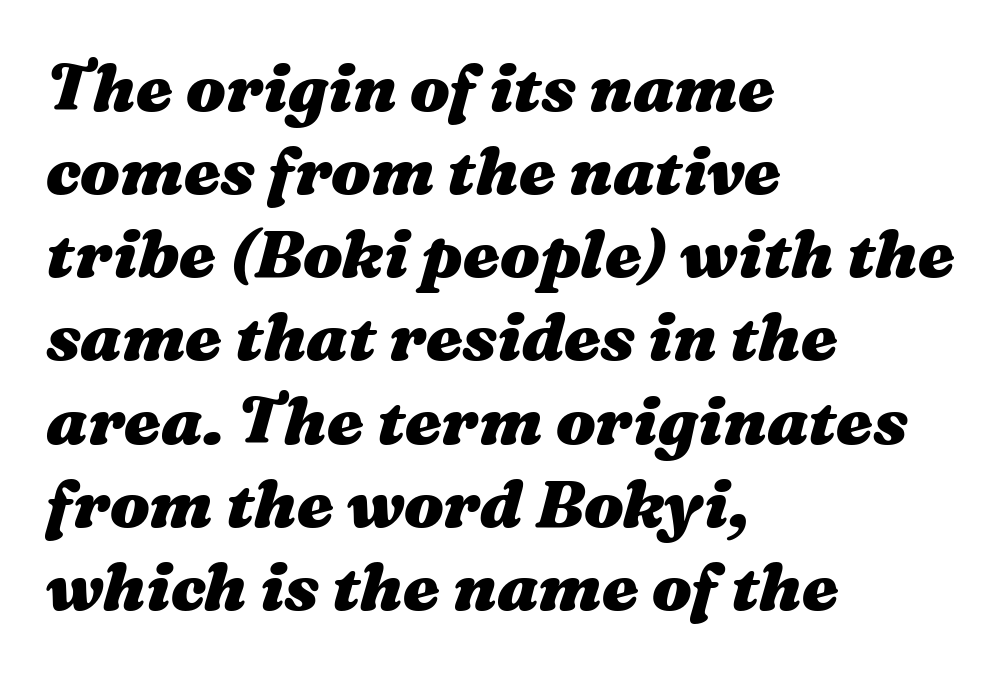
{"italic": "yes", "lean": "right", "slant_degrees": 16, "bold": "yes", "weight": "heavy", "width": "wide", "stroke_contrast": "medium", "x_height": "medium", "monospaced": "no", "underline": "no", "align": "left", "line_spacing": "normal", "line_spacing_ratio": 1.26, "letter_spacing": "normal", "letter_spacing_em": 0.0, "glyph_px": 66}
